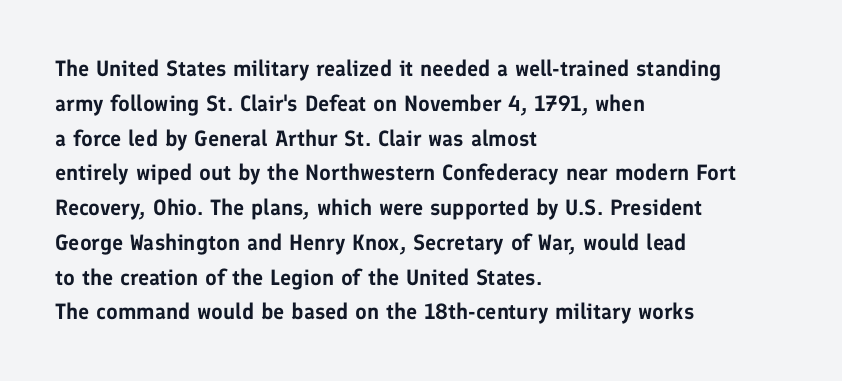
Q: Is the text italic (slanted)? A: No, it is upright.
Q: Is the text underlined? A: No.
Q: How is the paragraph aligned? A: Left-aligned.
Q: Is the spacing between letters normal or unusually wide? A: Normal.
Q: Is the spacing between lines tight, normal or loose? A: Normal.
